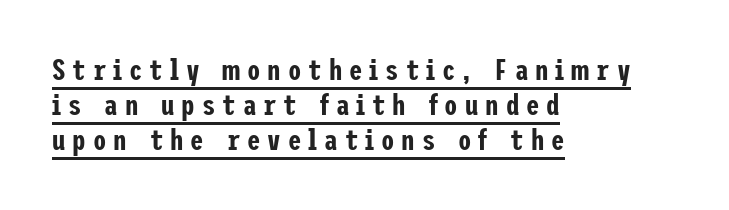
The image shows 30 px condensed sans-serif type, upright; set left-aligned, line spacing 1.17x, unusually wide letter spacing (+0.23 em), underlined; low stroke contrast and a medium x-height.
